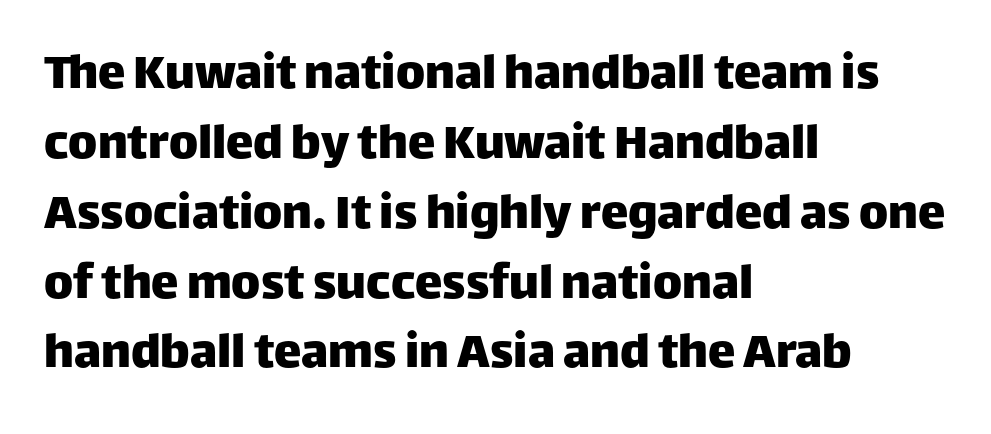
Q: Is the text italic (slanted)? A: No, it is upright.
Q: Is the typeface a serif or a sans-serif typeface? A: Sans-serif.
Q: Is the text underlined? A: No.
Q: How is the paragraph aligned? A: Left-aligned.
Q: Is the spacing between letters normal or unusually wide? A: Normal.
Q: Is the spacing between lines tight, normal or loose? A: Normal.
Q: Width (condensed, normal, or wide)? A: Normal.
Q: Stroke contrast? A: Low.
Q: x-height? A: Large.
Q: Monospaced? A: No.
